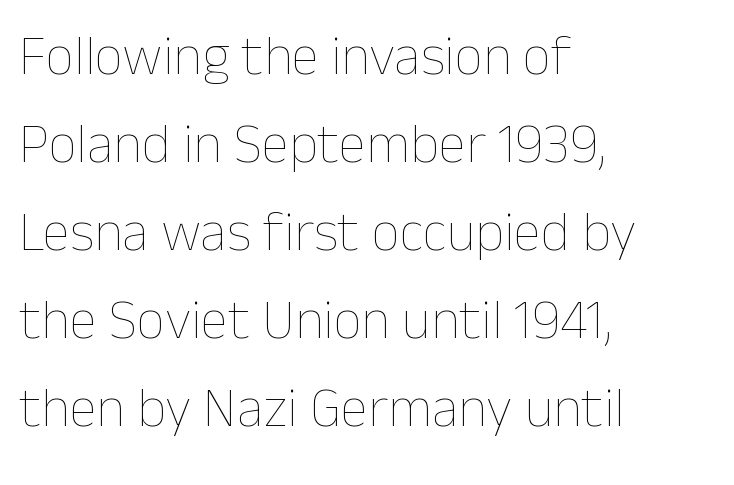
Heft: none added — not bold. The typography opts for an upright posture over an oblique one. The vertical gap from one line to the next is medium. Rule under the text: the space is simply empty.
